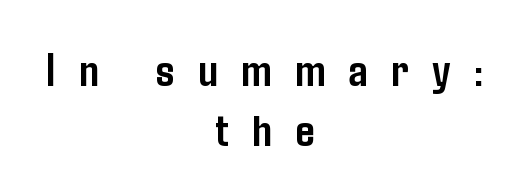
{"serif": "no", "italic": "no", "bold": "yes", "weight": "semibold", "width": "condensed", "stroke_contrast": "low", "x_height": "medium", "monospaced": "no", "underline": "no", "align": "center", "line_spacing_ratio": 1.24, "letter_spacing": "wide", "letter_spacing_em": 0.49, "glyph_px": 48}
